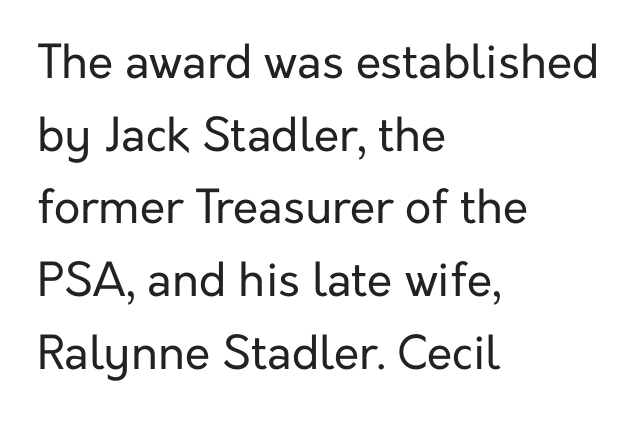
{"serif": "no", "italic": "no", "bold": "no", "weight": "regular", "width": "normal", "stroke_contrast": "low", "x_height": "medium", "monospaced": "no", "underline": "no", "align": "left", "line_spacing": "normal", "line_spacing_ratio": 1.58, "letter_spacing": "normal", "letter_spacing_em": 0.0, "glyph_px": 46}
